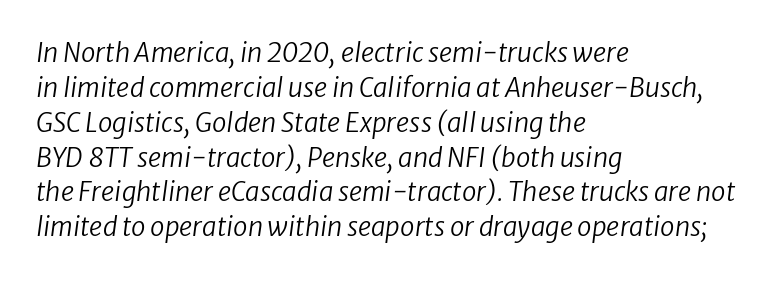
{"bold": "no", "underline": "no", "align": "left", "line_spacing": "normal", "line_spacing_ratio": 1.34, "letter_spacing": "normal", "letter_spacing_em": 0.0, "glyph_px": 26}
